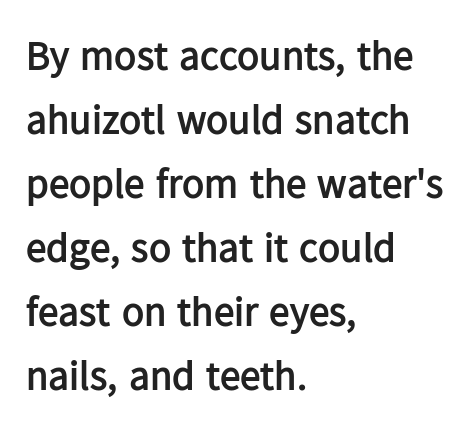
Q: Is the text bold? A: Yes.
Q: Is the text italic (slanted)? A: No, it is upright.
Q: Is the typeface a serif or a sans-serif typeface? A: Sans-serif.
Q: Is the text underlined? A: No.
Q: How is the paragraph aligned? A: Left-aligned.
Q: Is the spacing between letters normal or unusually wide? A: Normal.
Q: Is the spacing between lines tight, normal or loose? A: Normal.
Q: Width (condensed, normal, or wide)? A: Normal.
Q: Stroke contrast? A: Low.
Q: x-height? A: Medium.
Q: Monospaced? A: No.
